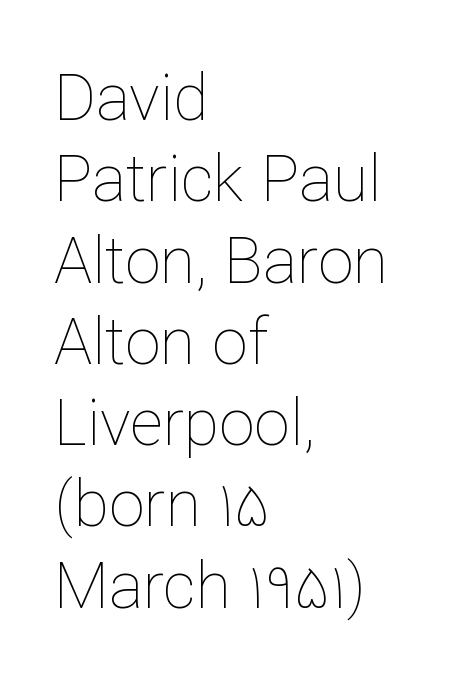
The image shows 64 px thin type, upright; set left-aligned, normal line spacing (1.27x), normal letter spacing, not underlined; low stroke contrast and a medium x-height.
